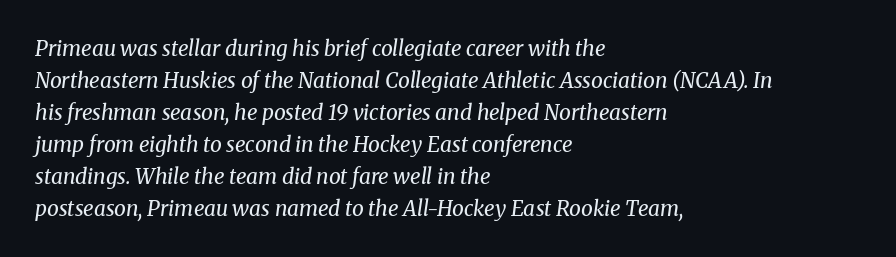
The weight would be labelled regular, book, light, or lighter still. The words here are not underlined. The lines are quadded left. Designer's note — italics engaged. The face used here is rendered with its standard letterfit.
